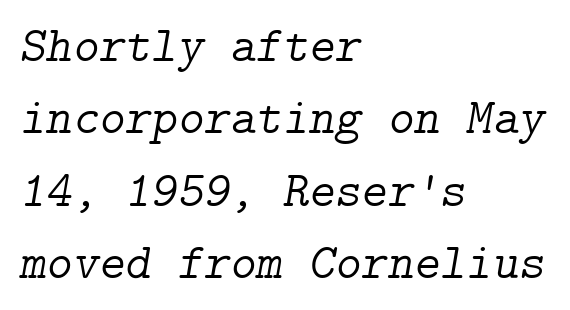
{"serif": "yes", "italic": "yes", "lean": "right", "slant_degrees": 9, "bold": "no", "weight": "light", "width": "normal", "stroke_contrast": "low", "x_height": "medium", "underline": "no", "align": "left", "line_spacing": "normal", "line_spacing_ratio": 1.45, "letter_spacing": "normal", "letter_spacing_em": 0.0, "glyph_px": 50}
